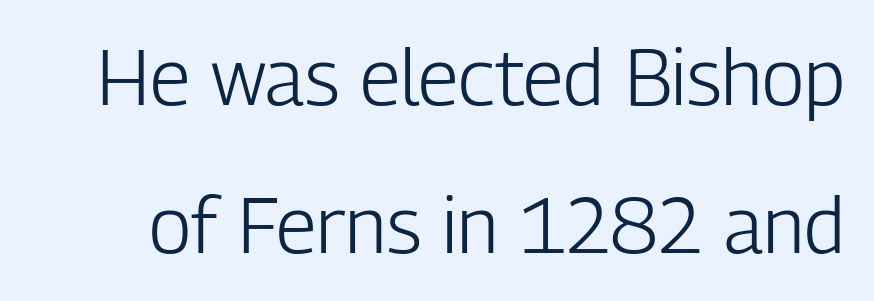
Q: Is the text bold? A: No.
Q: Is the text italic (slanted)? A: No, it is upright.
Q: Is the typeface a serif or a sans-serif typeface? A: Sans-serif.
Q: Is the text underlined? A: No.
Q: Is the spacing between letters normal or unusually wide? A: Normal.
Q: Is the spacing between lines tight, normal or loose? A: Loose.
Q: Width (condensed, normal, or wide)? A: Condensed.
Q: Stroke contrast? A: Low.
Q: x-height? A: Medium.
Q: Monospaced? A: No.
